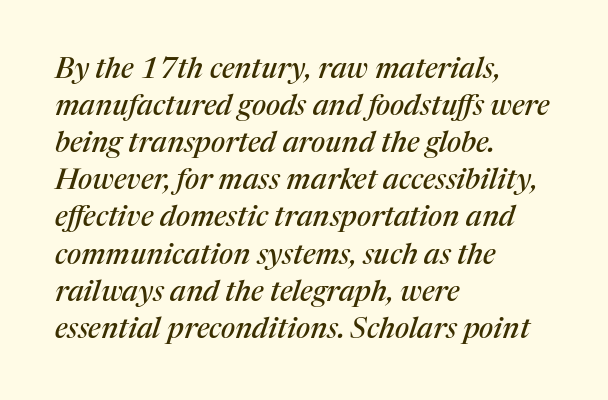
Short and long lines alike share a common starting point at left. A bare baseline throughout the passage. Note the varied advance widths — an 'i' is clearly narrower than an 'm'. Yep, those are serifs on the letters.
